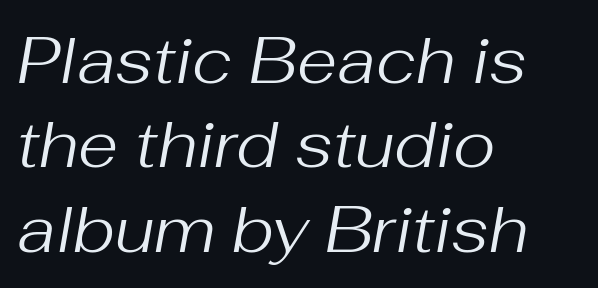
Bold? No — there's no thickening of the strokes. The lines in this sample share a left origin and differ only in where they stop. If you measured baseline to baseline, you'd find a middling distance. A typesetter would call this zero additional tracking. Spacing verdict: proportional, widths tailored to each character.
